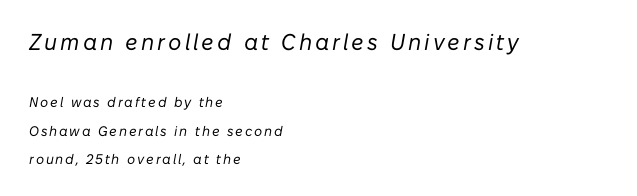
Q: Is the text bold? A: No.
Q: Is the text italic (slanted)? A: Yes, it leans right by about 10 degrees.
Q: Is the text underlined? A: No.
Q: How is the paragraph aligned? A: Left-aligned.
Q: Is the spacing between lines tight, normal or loose? A: Loose.
Q: Which block of text is set in a larger size, the first (top) or the second (bottom)? A: The first (top) one.
